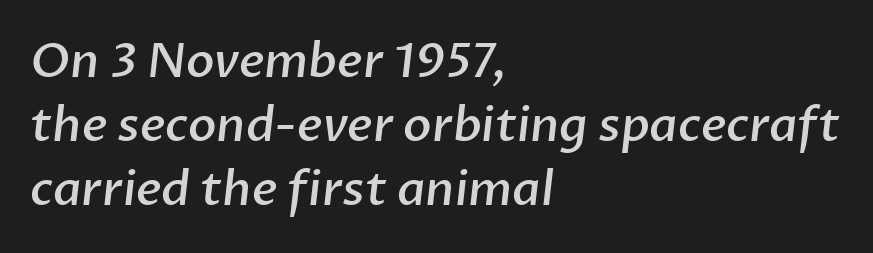
All the whitespace from short lines collects on the right. The block of text has a typical density, with ordinary space between rows. Font category for this specimen: sans-serif. This is the in-between weight designers call semibold or demi. This sample uses plain, unmodified letter spacing. The glyphs are unaccompanied by any horizontal stroke below them.
